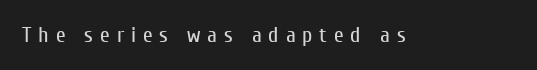
Q: Is the text bold? A: No.
Q: Is the text italic (slanted)? A: No, it is upright.
Q: Is the text underlined? A: No.
Q: Is the spacing between letters normal or unusually wide? A: Unusually wide.
